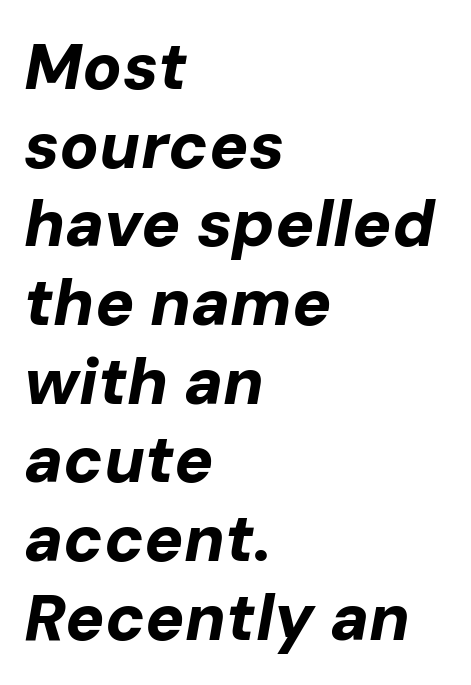
The passage shown has conventional tracking throughout. Is the type slanted? Yes — the strokes lean at a clear angle. Unmarked baselines from the first word to the last. Notice how thick the strokes are: this is what a full bold looks like.
